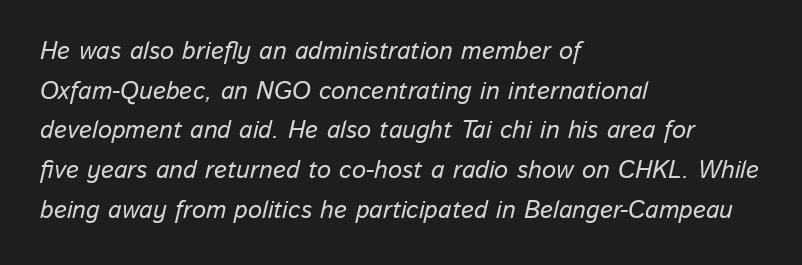
What stands out about the letter spacing? Nothing — it is the standard amount. Clear beneath every line of the passage. Yep, that's italic — everything's leaning. This sample is left-justified, so line endings fall wherever the words run out. Evenly set lines give the paragraph a standard silhouette.
